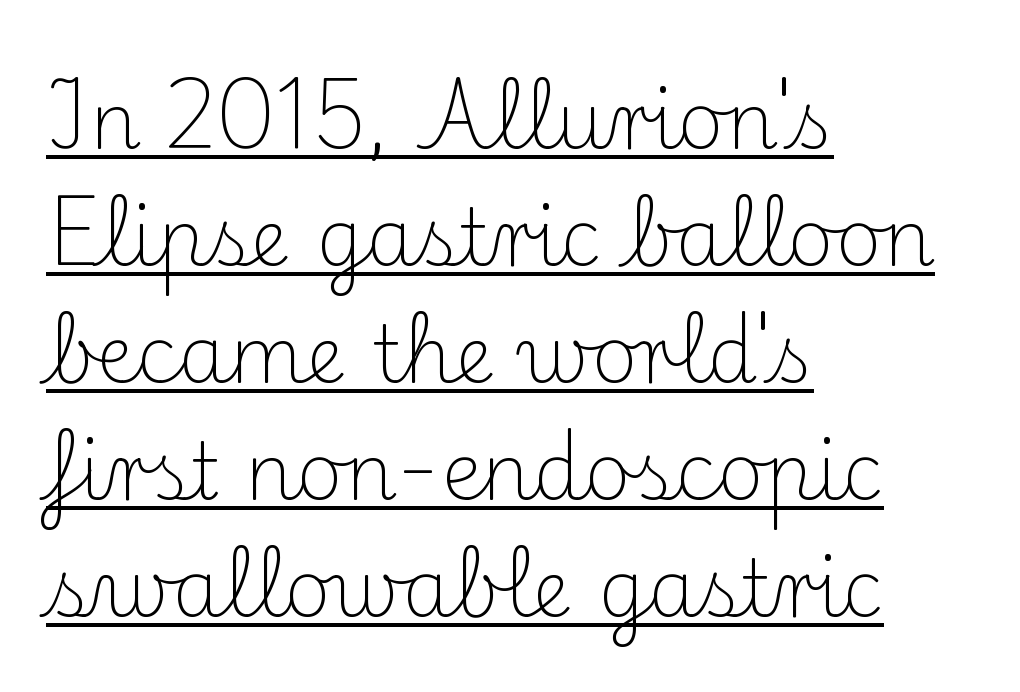
The image shows 79 px light serif type, upright; set left-aligned, normal line spacing (1.48x), normal letter spacing, underlined; medium stroke contrast and a small x-height.
